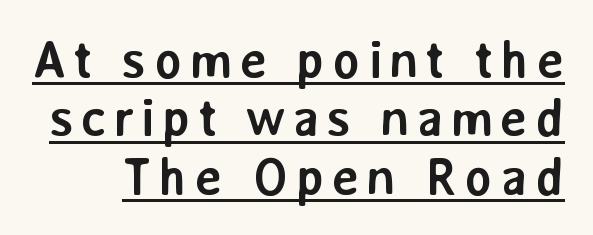
Honestly, the rows look squashed on top of each other. Think of a printed novel: that variable character pitch is what you see here. Italic: no, the glyphs are upright roman. Regarding serifs, this sample does without them.
